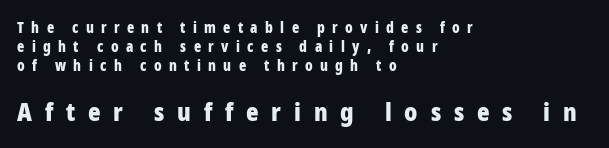
Q: Is the text bold? A: Yes.
Q: Is the text italic (slanted)? A: No, it is upright.
Q: Is the text underlined? A: No.
Q: How is the paragraph aligned? A: Left-aligned.
Q: Is the spacing between letters normal or unusually wide? A: Unusually wide.
Q: Is the spacing between lines tight, normal or loose? A: Normal.
Q: Which block of text is set in a larger size, the first (top) or the second (bottom)? A: The second (bottom) one.
